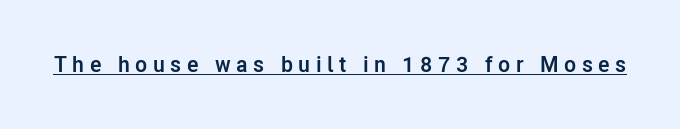
{"italic": "no", "bold": "yes", "underline": "yes", "letter_spacing": "wide", "letter_spacing_em": 0.25, "glyph_px": 22}
